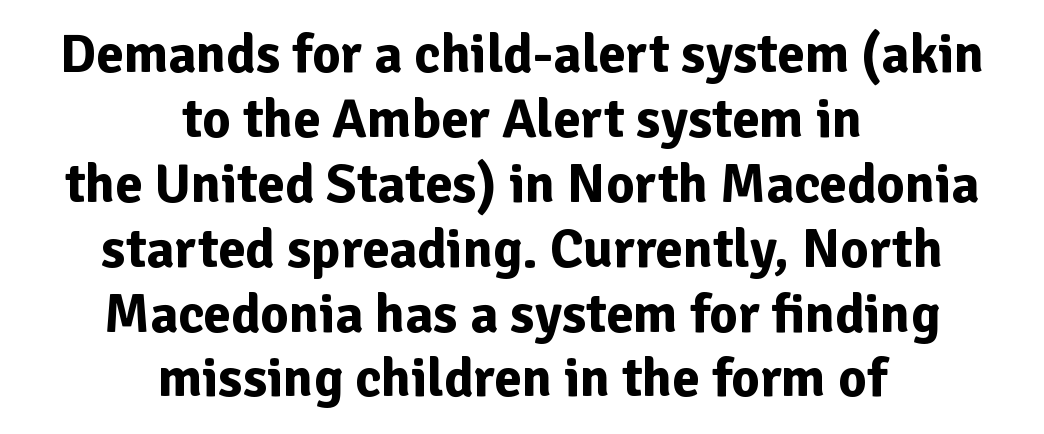
{"serif": "no", "italic": "no", "bold": "yes", "weight": "bold", "width": "normal", "stroke_contrast": "low", "x_height": "medium", "monospaced": "no", "underline": "no", "align": "center", "line_spacing_ratio": 1.18, "letter_spacing": "normal", "letter_spacing_em": 0.0, "glyph_px": 55}
